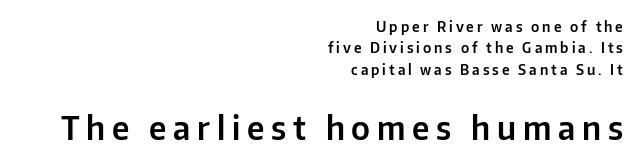
{"serif": "no", "italic": "no", "width": "normal", "stroke_contrast": "low", "x_height": "medium", "monospaced": "no", "underline": "no", "align": "right", "line_spacing": "normal", "line_spacing_ratio": 1.53, "letter_spacing": "wide", "letter_spacing_em": 0.21, "larger_block": "second", "size_ratio": 2.29, "glyph_px": 32}
